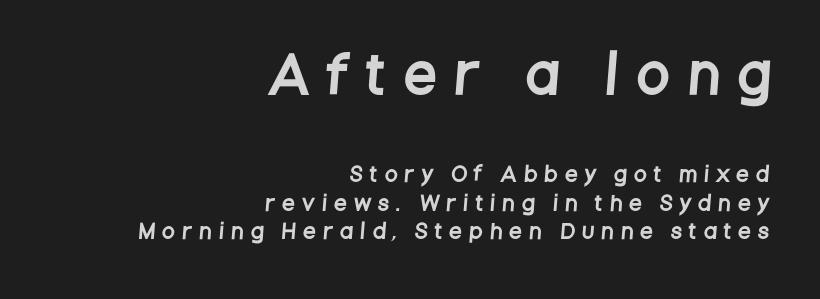
Q: Is the typeface a serif or a sans-serif typeface? A: Sans-serif.
Q: Is the text underlined? A: No.
Q: How is the paragraph aligned? A: Right-aligned.
Q: Is the spacing between letters normal or unusually wide? A: Unusually wide.
Q: Is the spacing between lines tight, normal or loose? A: Normal.
Q: Which block of text is set in a larger size, the first (top) or the second (bottom)? A: The first (top) one.
Q: Width (condensed, normal, or wide)? A: Condensed.
Q: Stroke contrast? A: Low.
Q: x-height? A: Large.
Q: Monospaced? A: No.
